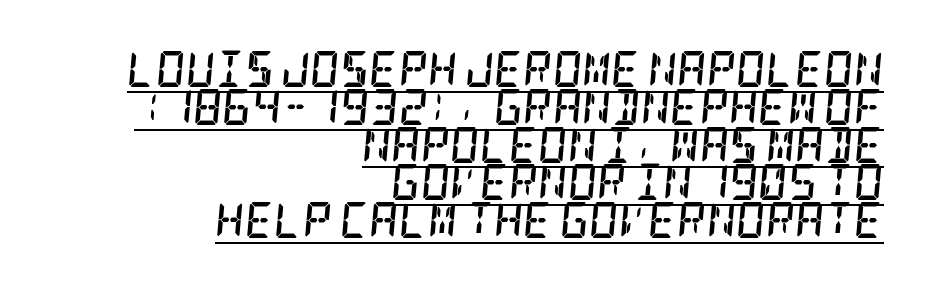
The block of text is dense from top to bottom, with scant space between rows. The passage shown leans; its letterforms are oblique. A typesetter would call this zero additional tracking. The typesetter has applied underlining to the passage shown. This is heavy type, rendered in bold.
